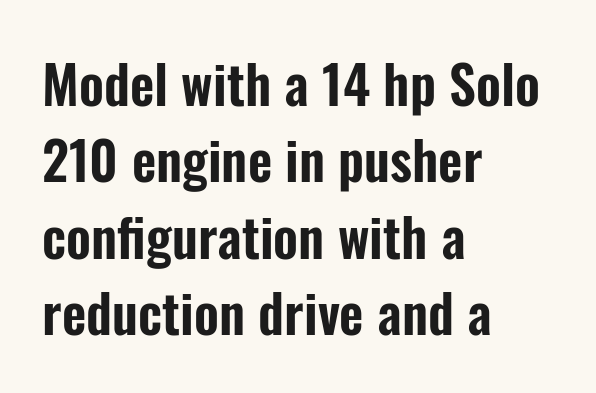
{"serif": "no", "italic": "no", "width": "condensed", "stroke_contrast": "low", "x_height": "medium", "monospaced": "no", "underline": "no", "align": "left", "line_spacing": "normal", "line_spacing_ratio": 1.44, "letter_spacing": "normal", "letter_spacing_em": 0.0, "glyph_px": 53}
